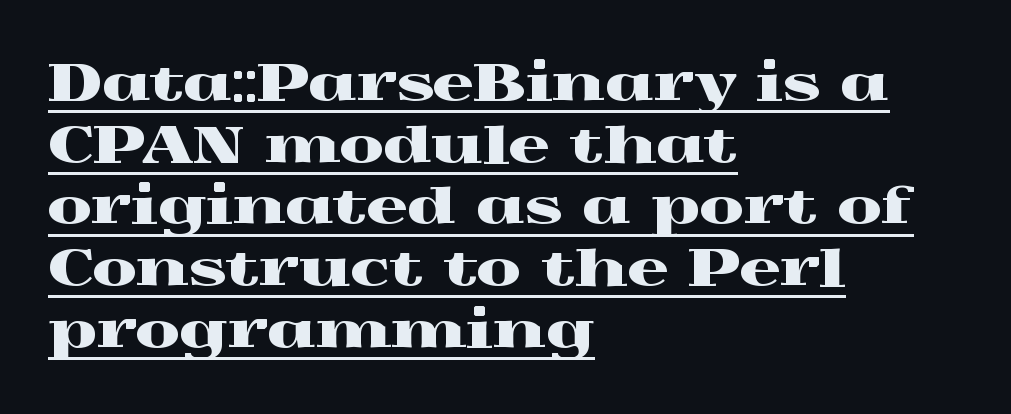
Q: Is the text italic (slanted)? A: No, it is upright.
Q: Is the typeface a serif or a sans-serif typeface? A: Serif.
Q: Is the text underlined? A: Yes.
Q: How is the paragraph aligned? A: Left-aligned.
Q: Is the spacing between letters normal or unusually wide? A: Normal.
Q: Width (condensed, normal, or wide)? A: Wide.
Q: x-height? A: Medium.
Q: Monospaced? A: No.
